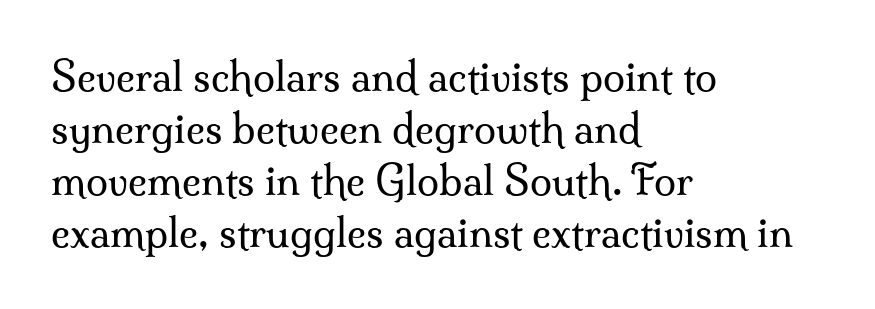
The image shows 40 px regular-weight serif type, upright; set left-aligned, normal line spacing (1.3x), normal letter spacing, not underlined; medium stroke contrast and a small x-height.
